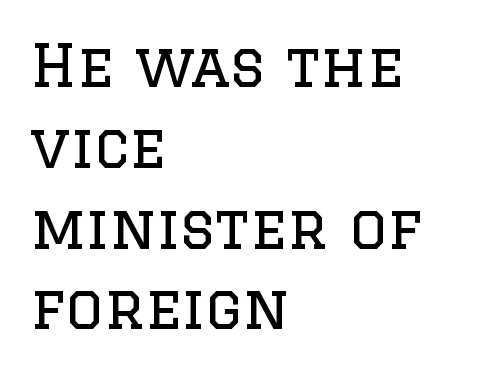
Beneath every word, the page is bare. Casual observation: everything's shoved over to the left. Think of a printed novel: that variable character pitch is what you see here. This sample uses a serif face. This is the regular roman posture of the typeface. Evenly set lines give the paragraph a standard silhouette.
